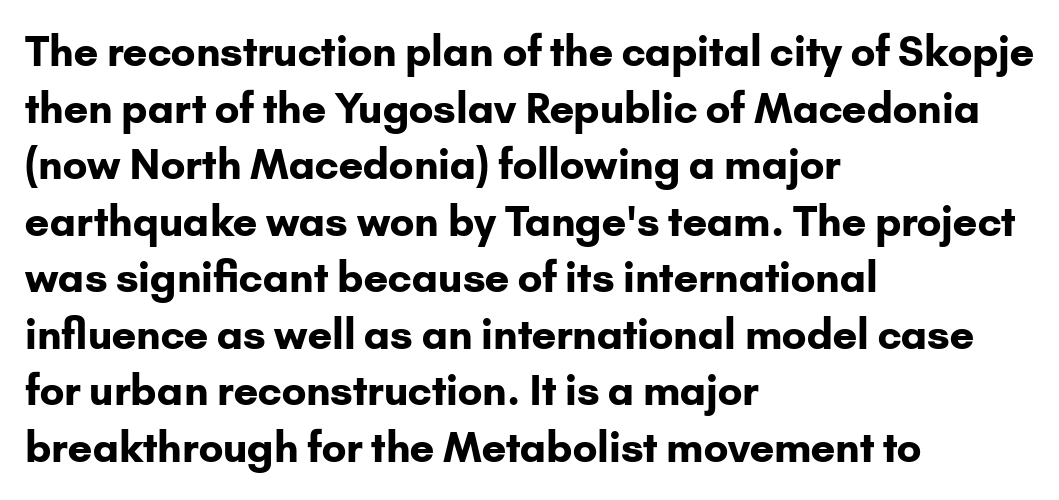
You can tell it's not italic because the verticals are truly vertical. In CSS terms this would be text-align: left. Nobody touched the tracking dial on this one. The face used here is proportionally spaced, like ordinary book or web type.
